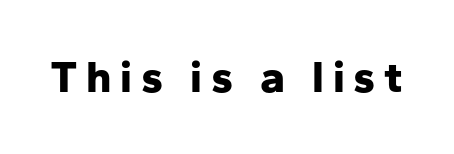
Q: Is the text bold? A: Yes.
Q: Is the text italic (slanted)? A: No, it is upright.
Q: Is the typeface a serif or a sans-serif typeface? A: Sans-serif.
Q: Is the text underlined? A: No.
Q: Width (condensed, normal, or wide)? A: Normal.
Q: Stroke contrast? A: Low.
Q: x-height? A: Medium.
Q: Monospaced? A: No.
